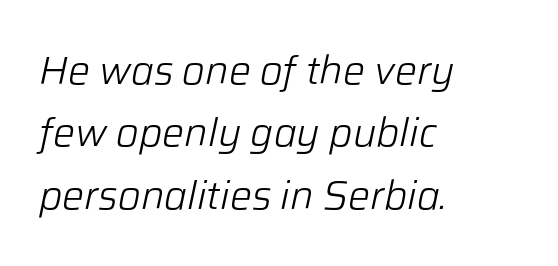
You could not count columns in this text — the font is proportionally spaced. One glance says typical: line gaps are just what's usual. Yep, that's italic — everything's leaning. These lines keep a tight, regular rhythm from letter to letter.
